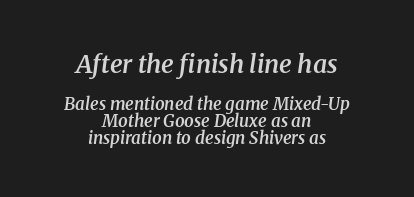
{"italic": "yes", "lean": "right", "slant_degrees": 8, "bold": "semi", "underline": "no", "align": "center", "line_spacing": "tight", "line_spacing_ratio": 1.0, "letter_spacing": "normal", "letter_spacing_em": 0.0, "larger_block": "first", "size_ratio": 1.47, "glyph_px": 25}
